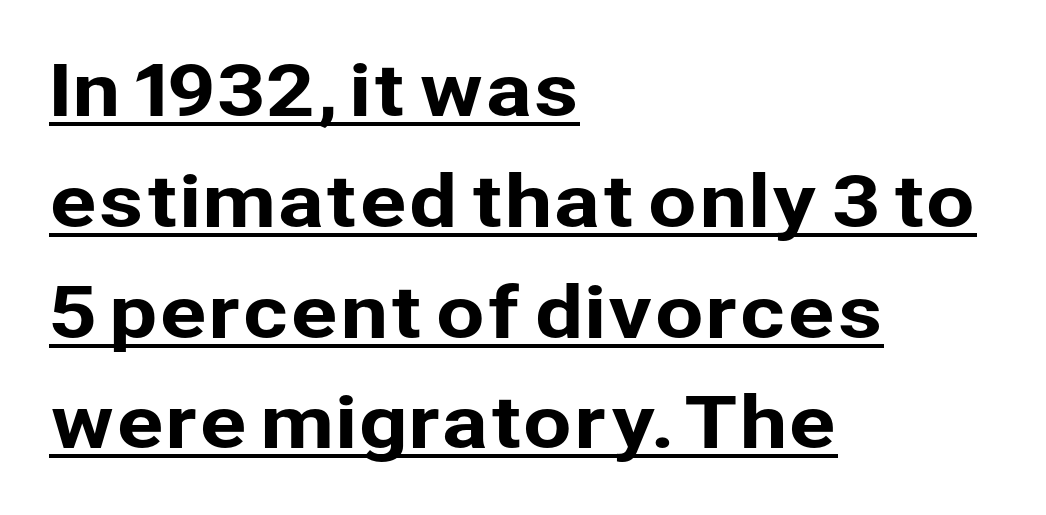
Q: Is the text italic (slanted)? A: No, it is upright.
Q: Is the typeface a serif or a sans-serif typeface? A: Sans-serif.
Q: Is the text underlined? A: Yes.
Q: How is the paragraph aligned? A: Left-aligned.
Q: Is the spacing between letters normal or unusually wide? A: Normal.
Q: Is the spacing between lines tight, normal or loose? A: Normal.
Q: Width (condensed, normal, or wide)? A: Normal.
Q: Stroke contrast? A: Low.
Q: x-height? A: Medium.
Q: Monospaced? A: No.
